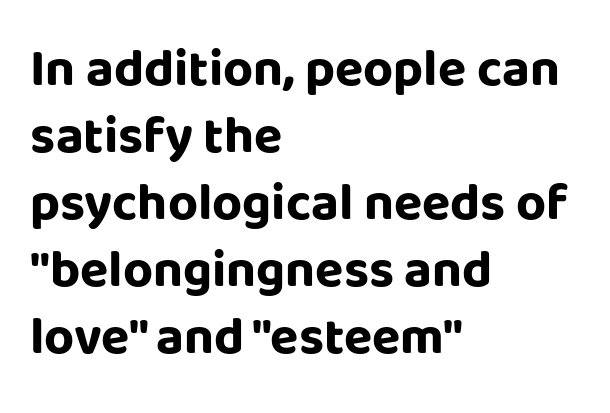
The image shows 52 px bold sans-serif type, upright; set left-aligned, normal line spacing (1.29x), normal letter spacing, not underlined; low stroke contrast and a large x-height.
